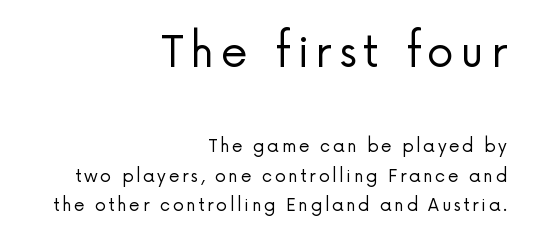
The image shows 43 px regular-weight sans-serif type, upright; set right-aligned, line spacing 1.74x, not underlined; the first (top) block is 2.53x larger; low stroke contrast and a medium x-height.
